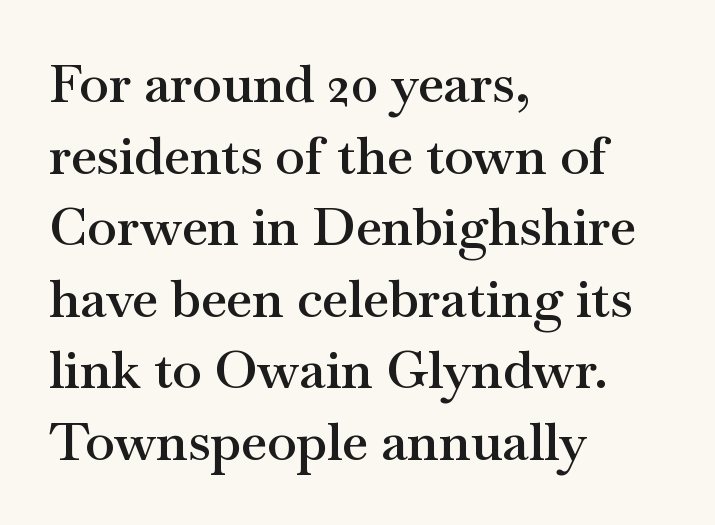
Leading matches the norm, producing a regular column. The passage shown is typed in a proportional face where columns would drift. Check where the strokes stop: tiny serifs finish them off. Horizontally, the lines are justified to the leading edge only. The zone under the glyphs is completely vacant.
